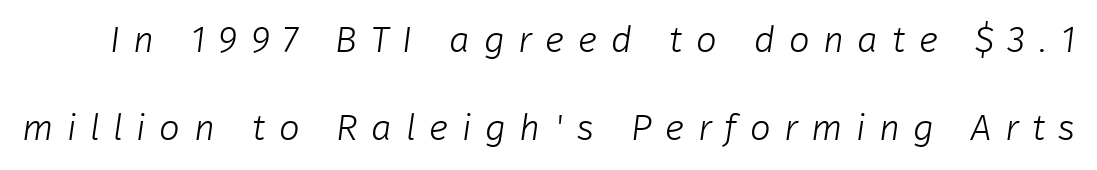
The image shows 37 px light sans-serif type; set loose line spacing (2.37x), unusually wide letter spacing (+0.36 em), not underlined; low stroke contrast and a medium x-height.
